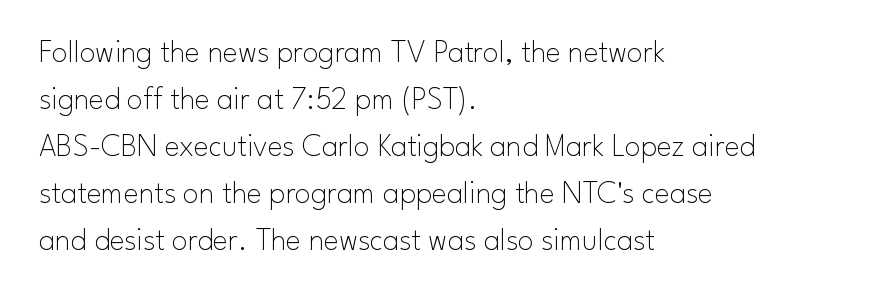
Posture: vertical. This rendering employs a face without finishing strokes, i.e., a sans-serif. The rendering uses a moderate line-height, typical for paragraphs. You could call the tracking neutral — neither tight nor loose.
